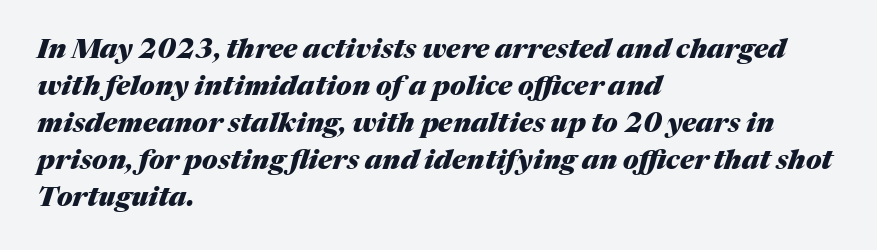
Does the copy run flush right? No — it runs flush left. Default kerning and tracking; the words read as compact shapes. Quick note: italic. A bare baseline throughout the passage. Look at the stroke-to-counter ratio: heavy, a bold.
